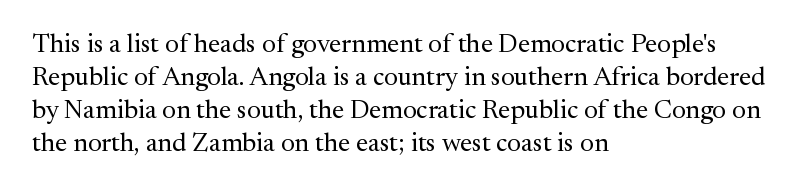
Q: Is the text bold? A: No.
Q: Is the text italic (slanted)? A: No, it is upright.
Q: Is the text underlined? A: No.
Q: How is the paragraph aligned? A: Left-aligned.
Q: Is the spacing between letters normal or unusually wide? A: Normal.
Q: Is the spacing between lines tight, normal or loose? A: Normal.
